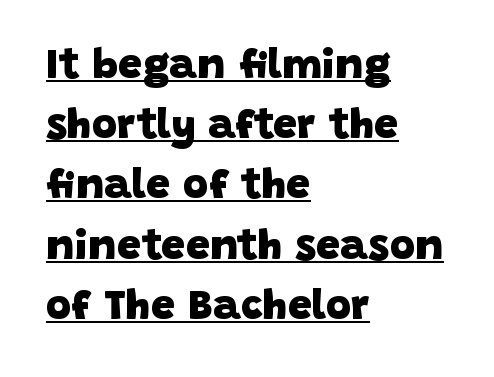
{"serif": "no", "bold": "yes", "weight": "heavy", "width": "normal", "stroke_contrast": "low", "x_height": "large", "monospaced": "no", "underline": "yes", "align": "left", "line_spacing": "normal", "line_spacing_ratio": 1.4, "letter_spacing": "normal", "letter_spacing_em": 0.0, "glyph_px": 43}
